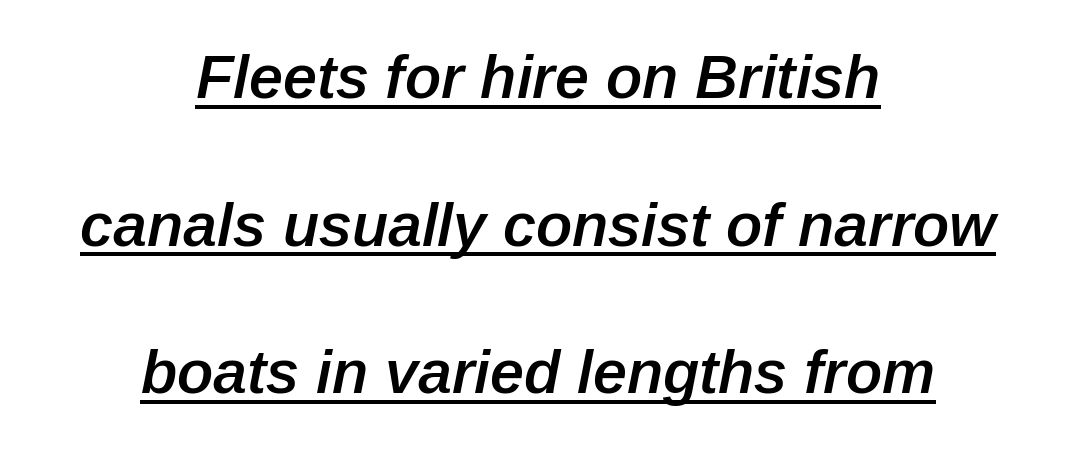
Q: Is the text bold? A: Semi-bold.
Q: Is the text italic (slanted)? A: Yes, it leans right by about 12 degrees.
Q: Is the text underlined? A: Yes.
Q: How is the paragraph aligned? A: Centered.
Q: Is the spacing between letters normal or unusually wide? A: Normal.
Q: Is the spacing between lines tight, normal or loose? A: Loose.
Q: Width (condensed, normal, or wide)? A: Normal.
Q: Stroke contrast? A: Low.
Q: x-height? A: Medium.
Q: Monospaced? A: No.
